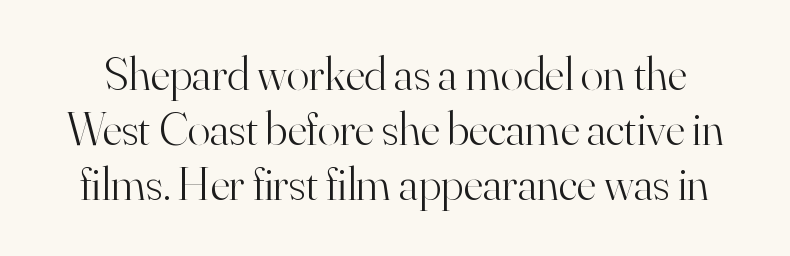
The image shows 47 px light serif type, upright; set line spacing 1.17x, normal letter spacing, not underlined; high stroke contrast and a small x-height.
